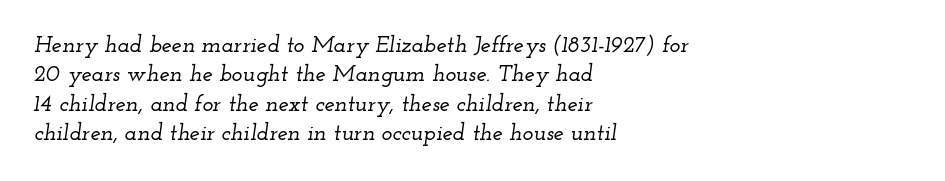
{"italic": "yes", "lean": "right", "slant_degrees": 12, "underline": "no", "align": "left", "line_spacing": "normal", "line_spacing_ratio": 1.28, "letter_spacing": "normal", "letter_spacing_em": 0.0, "glyph_px": 23}
